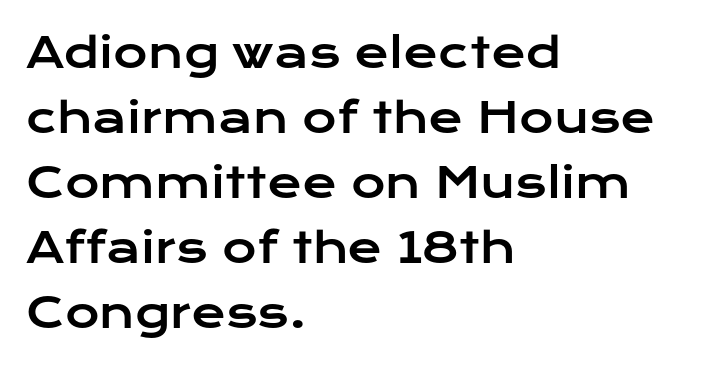
The text was rendered using a sans face with plain stroke endings. Proportional: the letters do not fall into vertical columns. Quick note: not italic, upright. Regarding leading, the lines here are spaced in the standard way. Nothing unusual about the tracking: characters are spaced as the font intends. Each row of text sits above clean, open space.
